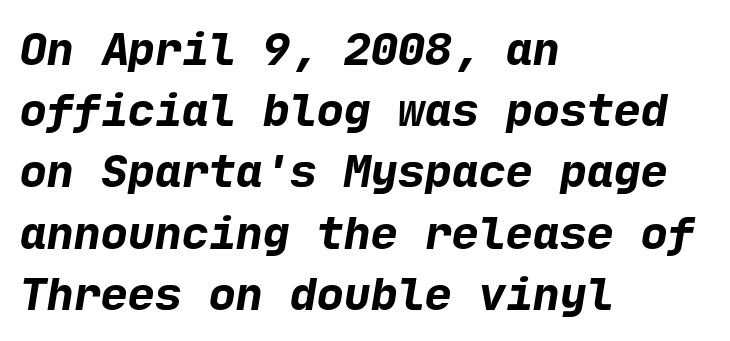
{"serif": "no", "bold": "yes", "weight": "bold", "width": "normal", "stroke_contrast": "low", "x_height": "medium", "underline": "no", "align": "left", "line_spacing": "normal", "line_spacing_ratio": 1.36, "letter_spacing": "normal", "letter_spacing_em": 0.0, "glyph_px": 45}
